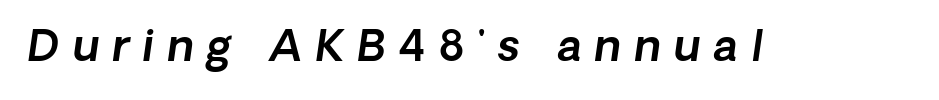
The line texture is sparse and dotted thanks to wide tracking. The type family on display is of the sans-serif kind. A typesetter would call this proportional, since set widths differ per character. A clean baseline with only descenders dipping below it.
